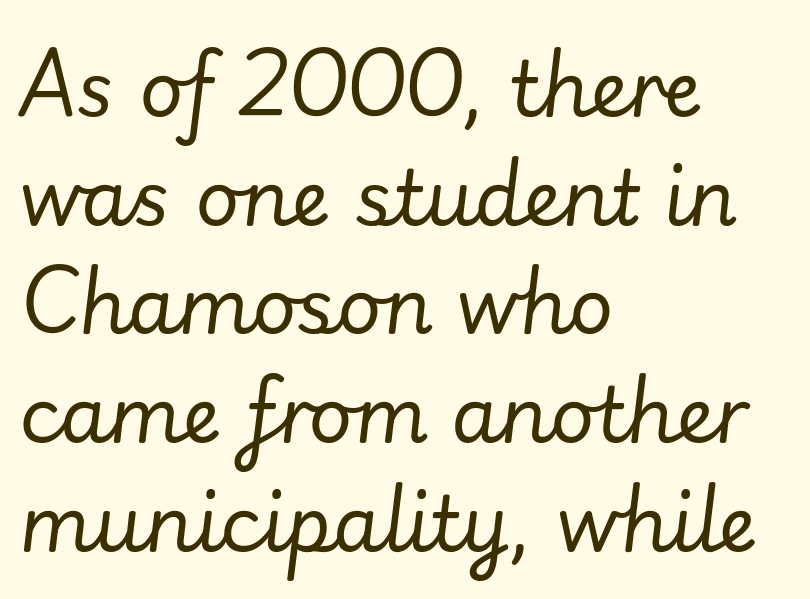
The letters advance in unequal steps, a hallmark of proportional type. The whole block is typeset with a tilt. Vertical stems look standard width or narrower in stroke. Nobody drew a line under any word here. The ragged edge is on the right, which tells us the setting is flush left.
